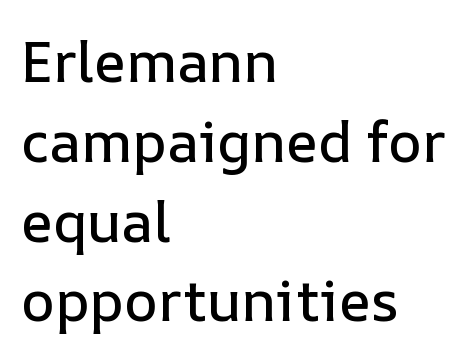
The image shows 57 px text type, upright; set left-aligned, normal line spacing (1.4x), normal letter spacing, not underlined; low stroke contrast and a medium x-height.
